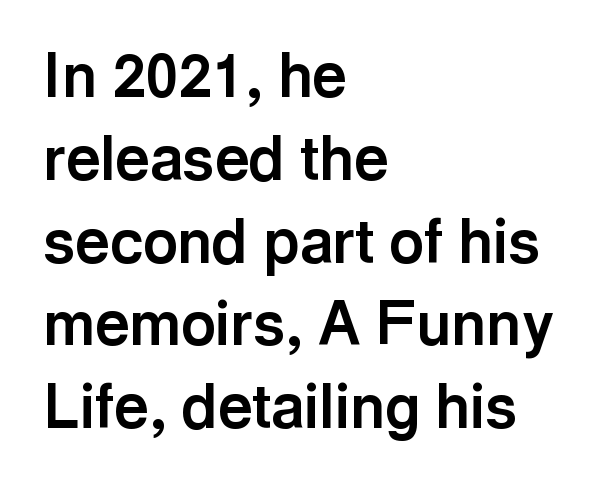
The image shows 60 px bold sans-serif type, upright; set left-aligned, normal line spacing (1.38x), normal letter spacing, not underlined; a medium x-height.
